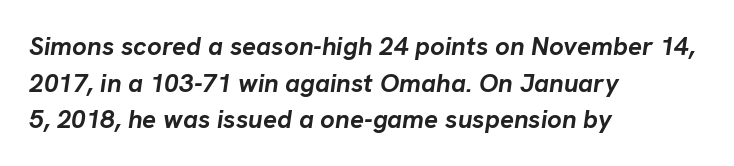
The image shows 26 px bold type, italic (leaning right); set left-aligned, normal line spacing (1.41x), normal letter spacing, not underlined.
